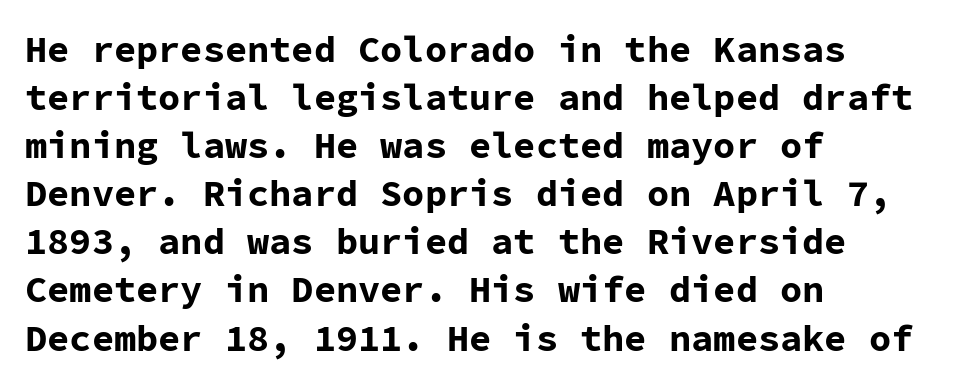
{"serif": "no", "italic": "no", "bold": "yes", "weight": "bold", "width": "normal", "stroke_contrast": "low", "x_height": "medium", "monospaced": "yes", "underline": "no", "align": "left", "line_spacing": "normal", "line_spacing_ratio": 1.3, "letter_spacing": "normal", "letter_spacing_em": 0.0, "glyph_px": 37}
